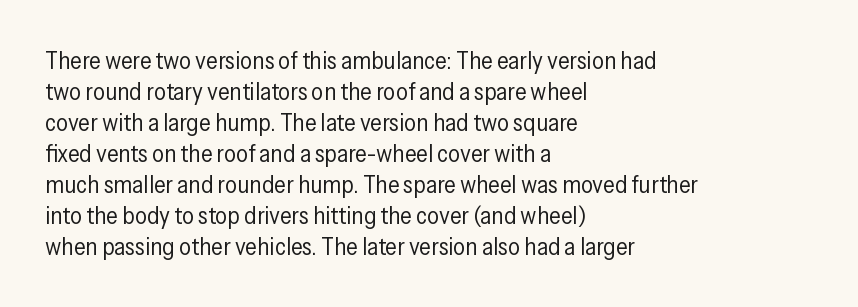
These lines keep a tight, regular rhythm from letter to letter. Notice how descenders clear the ascenders below comfortably — that's standard leading. These lines were composed using upright roman letters. One-word summary of the alignment: left. Nobody drew a line under any word here. The typesetting does not lean heavy: it is not bold.
